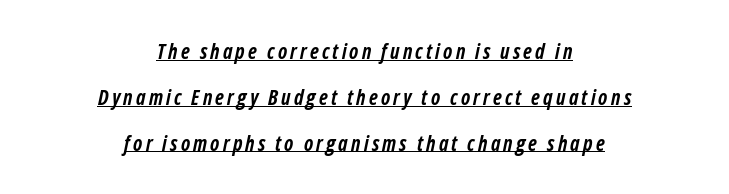
{"italic": "yes", "lean": "right", "slant_degrees": 12, "bold": "yes", "underline": "yes", "align": "center", "line_spacing": "loose", "line_spacing_ratio": 2.18, "glyph_px": 21}
